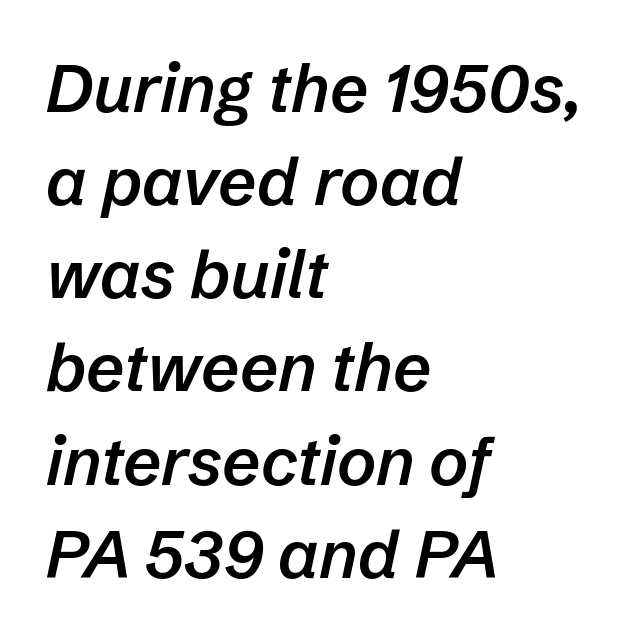
Q: Is the text bold? A: Semi-bold.
Q: Is the text italic (slanted)? A: Yes, it leans right by about 12 degrees.
Q: Is the text underlined? A: No.
Q: How is the paragraph aligned? A: Left-aligned.
Q: Is the spacing between letters normal or unusually wide? A: Normal.
Q: Is the spacing between lines tight, normal or loose? A: Normal.
Q: Width (condensed, normal, or wide)? A: Normal.
Q: Stroke contrast? A: Low.
Q: x-height? A: Medium.
Q: Monospaced? A: No.
